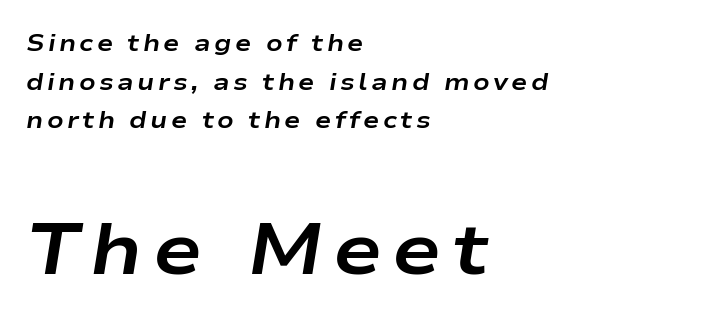
Q: Is the text bold? A: Yes.
Q: Is the text italic (slanted)? A: Yes, it leans right by about 9 degrees.
Q: Is the text underlined? A: No.
Q: How is the paragraph aligned? A: Left-aligned.
Q: Is the spacing between lines tight, normal or loose? A: Normal.
Q: Which block of text is set in a larger size, the first (top) or the second (bottom)? A: The second (bottom) one.
Q: Width (condensed, normal, or wide)? A: Wide.
Q: Stroke contrast? A: Low.
Q: x-height? A: Medium.
Q: Monospaced? A: No.
